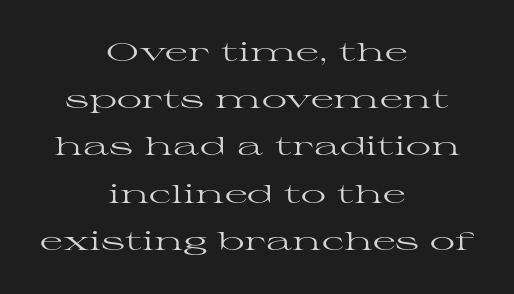
This is the regular roman posture of the typeface. Tracking here is standard; glyphs follow each other at the usual distance. Heaviness? Minimal to ordinary, like unemphasized prose. Underline: absent.
